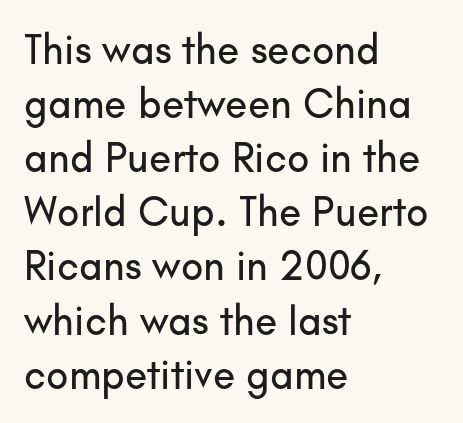
{"serif": "no", "italic": "no", "width": "normal", "stroke_contrast": "low", "x_height": "small", "monospaced": "no", "underline": "no", "align": "left", "line_spacing": "normal", "line_spacing_ratio": 1.32, "letter_spacing": "normal", "letter_spacing_em": 0.0, "glyph_px": 41}
